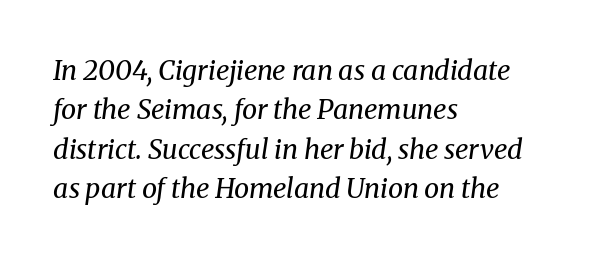
The image shows 27 px text type, italic (leaning right); set left-aligned, normal line spacing (1.46x), normal letter spacing, not underlined.
